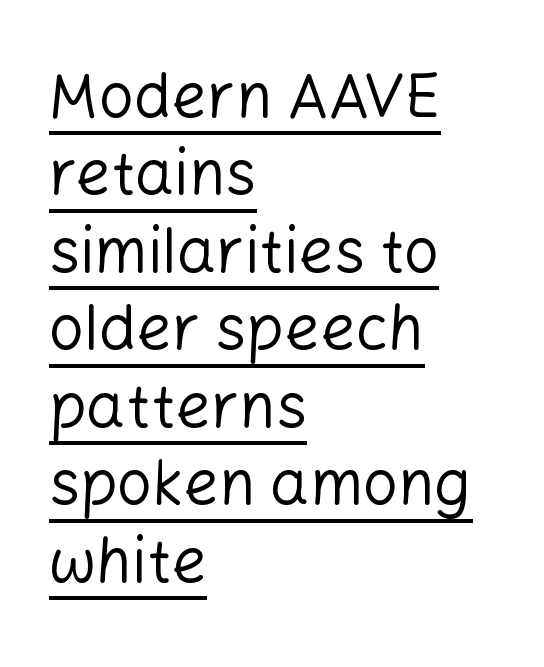
Q: Is the text bold? A: No.
Q: Is the text italic (slanted)? A: No, it is upright.
Q: Is the typeface a serif or a sans-serif typeface? A: Sans-serif.
Q: Is the text underlined? A: Yes.
Q: How is the paragraph aligned? A: Left-aligned.
Q: Is the spacing between letters normal or unusually wide? A: Normal.
Q: Is the spacing between lines tight, normal or loose? A: Normal.
Q: Width (condensed, normal, or wide)? A: Normal.
Q: Stroke contrast? A: Low.
Q: x-height? A: Medium.
Q: Monospaced? A: No.
